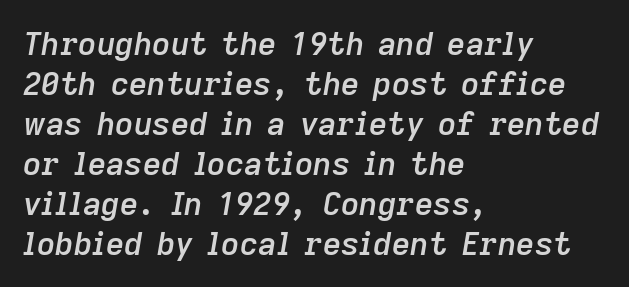
The image shows 32 px semibold type, italic (leaning right); set left-aligned, normal line spacing (1.25x), normal letter spacing, not underlined; low stroke contrast and a medium x-height.
